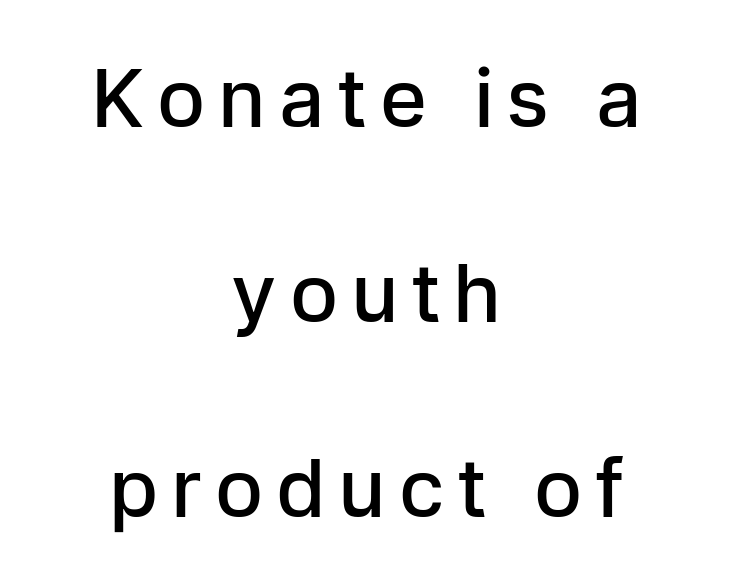
The whitespace from short lines is split evenly between both sides. Ordinary non-slanted type is in use. Serifs: no, the terminals of the letterforms are clean. A typesetter would call this leading open, well beyond the default. You could not count columns in this text — the font is proportionally spaced.
